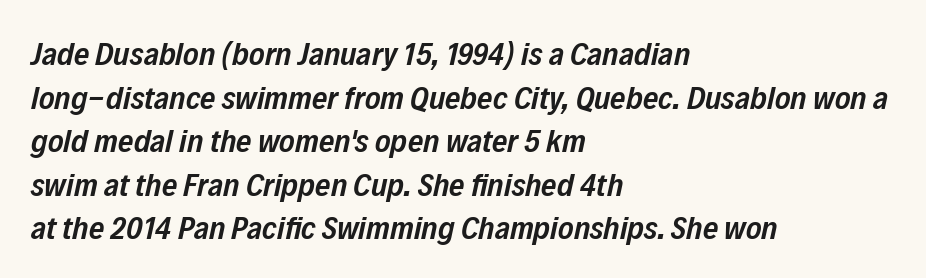
This is moderately heavy type, rendered in semibold. The string is rendered with underlining switched off. A typesetter would call this proportional, since set widths differ per character. Observe the lean: these are italic letterforms. Line starts are locked; line ends wander. The type is set solid horizontally, with unmodified tracking.
